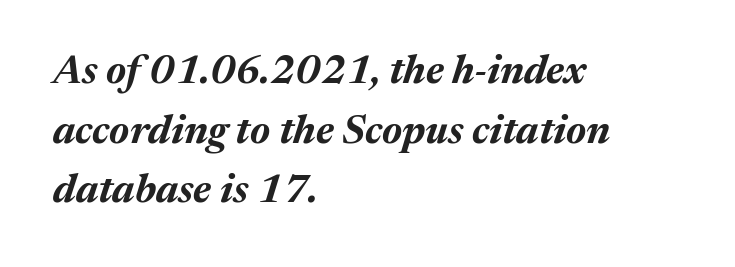
{"italic": "yes", "lean": "right", "slant_degrees": 17, "bold": "yes", "weight": "bold", "width": "normal", "stroke_contrast": "medium", "x_height": "medium", "monospaced": "no", "underline": "no", "align": "left", "line_spacing": "normal", "line_spacing_ratio": 1.49, "letter_spacing": "normal", "letter_spacing_em": 0.0, "glyph_px": 40}
